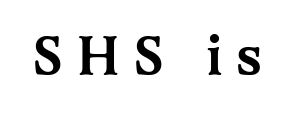
{"serif": "yes", "italic": "no", "bold": "semi", "weight": "semibold", "width": "normal", "stroke_contrast": "medium", "x_height": "medium", "monospaced": "no", "underline": "no", "letter_spacing": "wide", "letter_spacing_em": 0.26, "glyph_px": 56}
